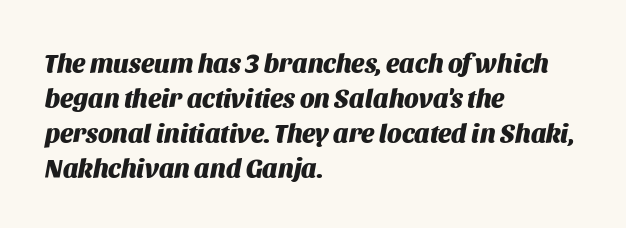
{"italic": "yes", "lean": "right", "slant_degrees": 11, "bold": "yes", "underline": "no", "align": "left", "line_spacing": "normal", "line_spacing_ratio": 1.35, "letter_spacing": "normal", "letter_spacing_em": 0.0, "glyph_px": 26}
